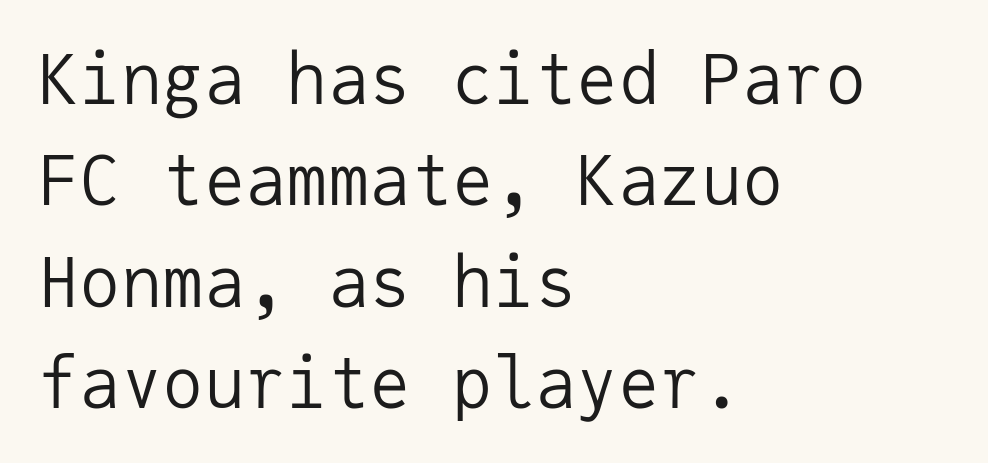
The image shows 69 px regular-weight sans-serif type, upright, monospaced; set left-aligned, normal line spacing (1.47x), normal letter spacing, not underlined; low stroke contrast and a medium x-height.
